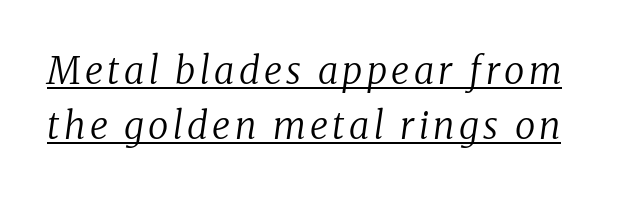
Look at the bottom of the vertical strokes: they flare into serifs here. Like a heading marked for emphasis, these lines bear an underscore. Quick note: interline space is typical. Looking at the ascenders, they clearly lean.
